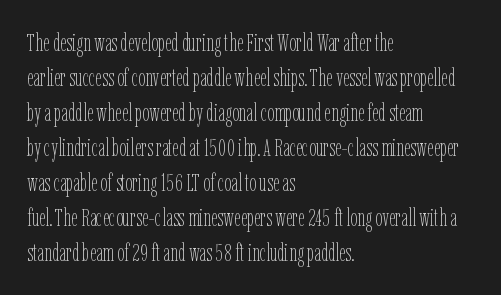
{"italic": "no", "bold": "no", "underline": "no", "align": "left", "line_spacing": "normal", "line_spacing_ratio": 1.4, "letter_spacing": "normal", "letter_spacing_em": 0.0, "glyph_px": 25}
